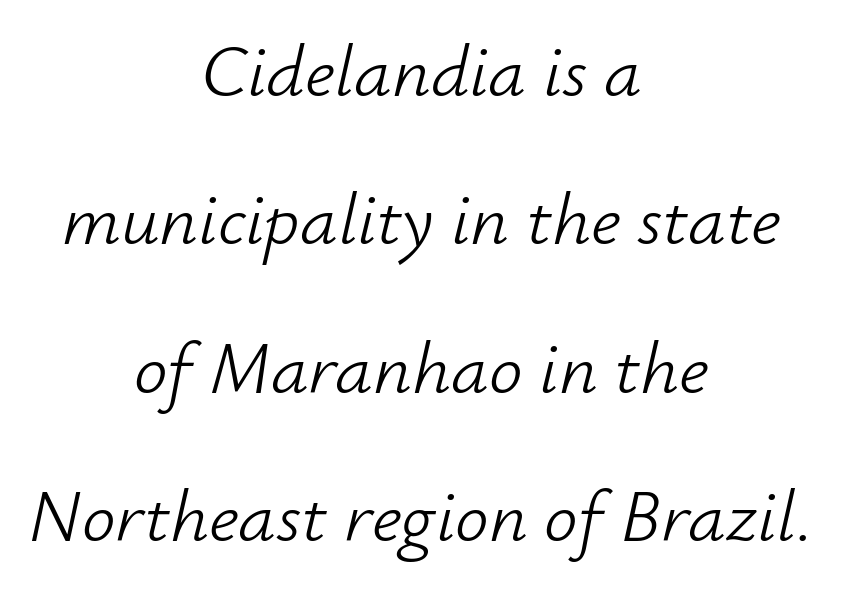
The image shows 75 px light type, italic (leaning right); set centered, loose line spacing (1.98x), normal letter spacing, not underlined; low stroke contrast and a small x-height.
